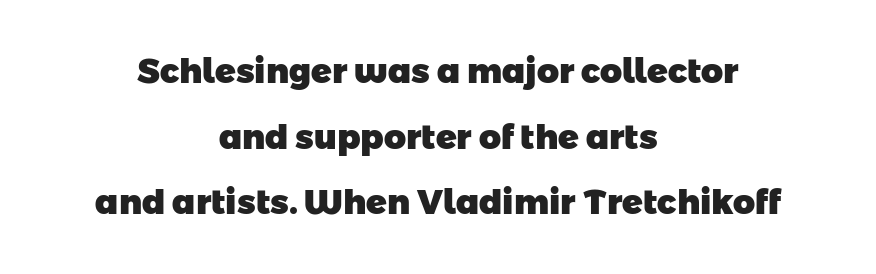
Q: Is the text bold? A: Yes.
Q: Is the typeface a serif or a sans-serif typeface? A: Sans-serif.
Q: Is the text underlined? A: No.
Q: How is the paragraph aligned? A: Centered.
Q: Is the spacing between letters normal or unusually wide? A: Normal.
Q: Is the spacing between lines tight, normal or loose? A: Loose.
Q: Width (condensed, normal, or wide)? A: Normal.
Q: Stroke contrast? A: Low.
Q: x-height? A: Medium.
Q: Monospaced? A: No.
